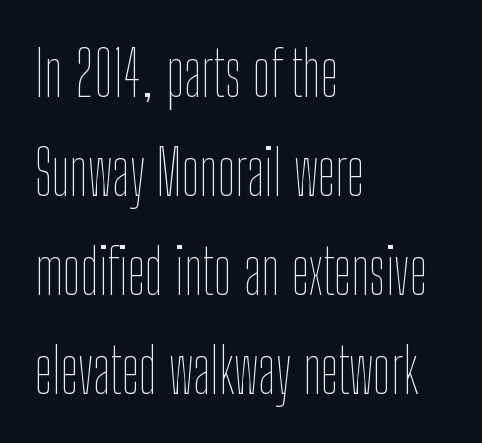
Q: Is the text bold? A: No.
Q: Is the text italic (slanted)? A: No, it is upright.
Q: Is the text underlined? A: No.
Q: How is the paragraph aligned? A: Left-aligned.
Q: Is the spacing between letters normal or unusually wide? A: Normal.
Q: Is the spacing between lines tight, normal or loose? A: Normal.
Q: Width (condensed, normal, or wide)? A: Condensed.
Q: Stroke contrast? A: Low.
Q: x-height? A: Medium.
Q: Monospaced? A: No.
